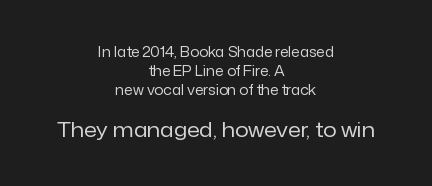
The image shows 21 px text type, upright; set centered, normal line spacing (1.34x), normal letter spacing, not underlined; the second (bottom) block is 1.5x larger.
